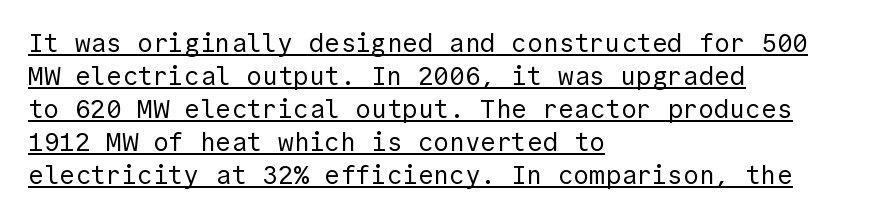
A light-to-regular cut is what we see here. Line spacing here is normal. Every row of glyphs begins at an identical x-position on the left. Unlike italic type, these characters show no tilt at all. Does extra space separate the letters? No, they use regular spacing. The glyphs are accompanied by a horizontal stroke just below them.
